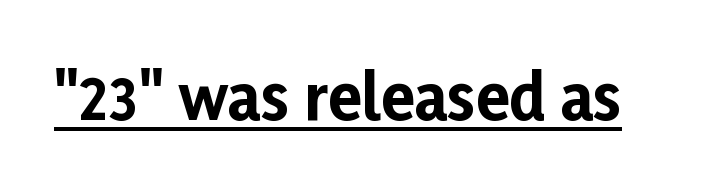
Q: Is the text bold? A: Yes.
Q: Is the text italic (slanted)? A: No, it is upright.
Q: Is the typeface a serif or a sans-serif typeface? A: Sans-serif.
Q: Is the text underlined? A: Yes.
Q: Is the spacing between letters normal or unusually wide? A: Normal.
Q: Width (condensed, normal, or wide)? A: Normal.
Q: Stroke contrast? A: Low.
Q: x-height? A: Medium.
Q: Monospaced? A: No.
